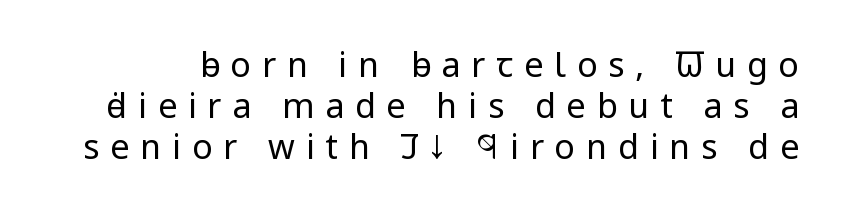
The image shows 34 px regular-weight, condensed sans-serif type, upright; set line spacing 1.21x, unusually wide letter spacing (+0.32 em), not underlined; low stroke contrast and a large x-height.
